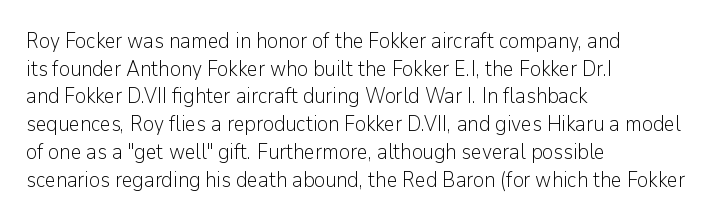
Every stem runs plumb, perpendicular to the baseline. Leftover space on each line is placed entirely after the last word. Check the space under the baseline: it is left empty. This reads as an unemphasized weight, regular at the heaviest. Caption: standard tracking, unaltered.
